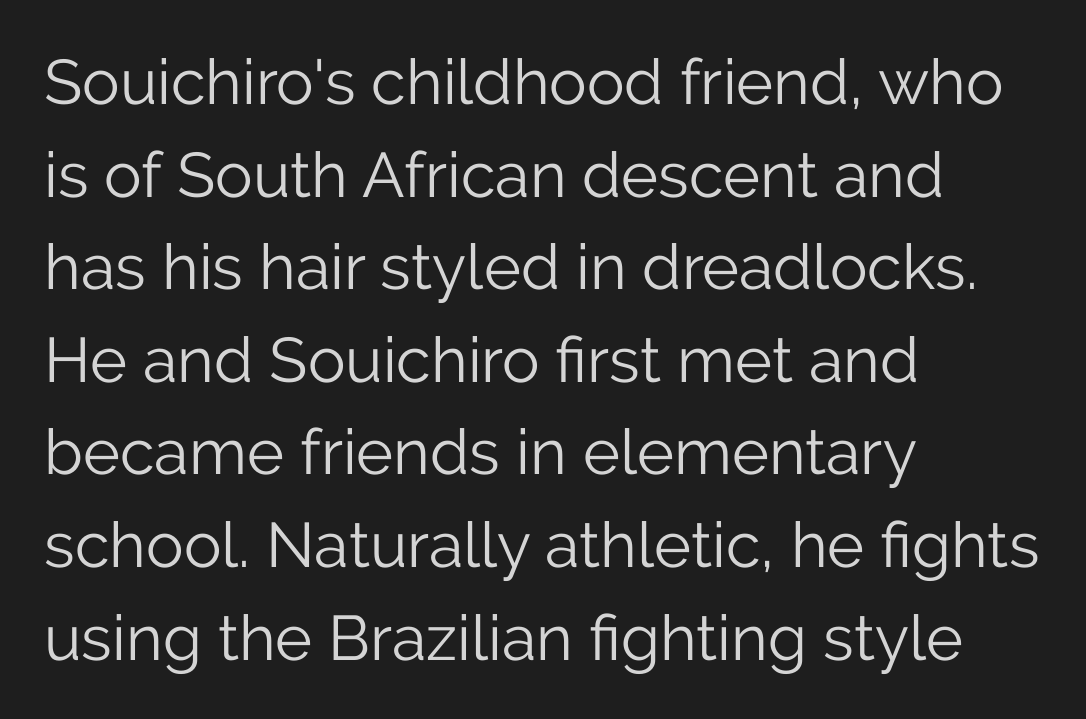
Q: Is the text bold? A: No.
Q: Is the text italic (slanted)? A: No, it is upright.
Q: Is the typeface a serif or a sans-serif typeface? A: Sans-serif.
Q: Is the text underlined? A: No.
Q: How is the paragraph aligned? A: Left-aligned.
Q: Is the spacing between letters normal or unusually wide? A: Normal.
Q: Is the spacing between lines tight, normal or loose? A: Normal.
Q: Width (condensed, normal, or wide)? A: Normal.
Q: Stroke contrast? A: Low.
Q: x-height? A: Medium.
Q: Monospaced? A: No.
